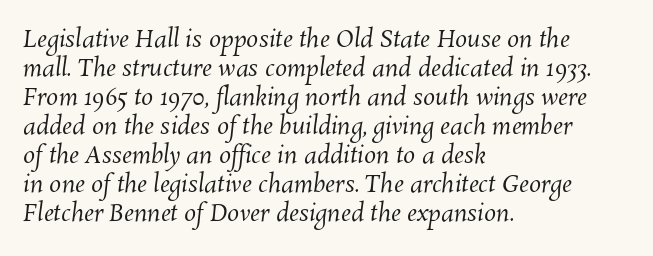
The passage shown is not underscored anywhere. This rendering uses left alignment, leaving the right contour irregular. Standard letterfit; no display-style spreading of the glyphs. Is the stroke heavy? The answer is a plain regular-or-lighter.
